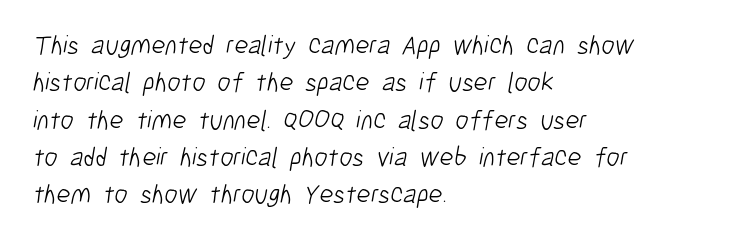
Q: Is the text bold? A: No.
Q: Is the text underlined? A: No.
Q: How is the paragraph aligned? A: Left-aligned.
Q: Is the spacing between letters normal or unusually wide? A: Normal.
Q: Is the spacing between lines tight, normal or loose? A: Normal.
